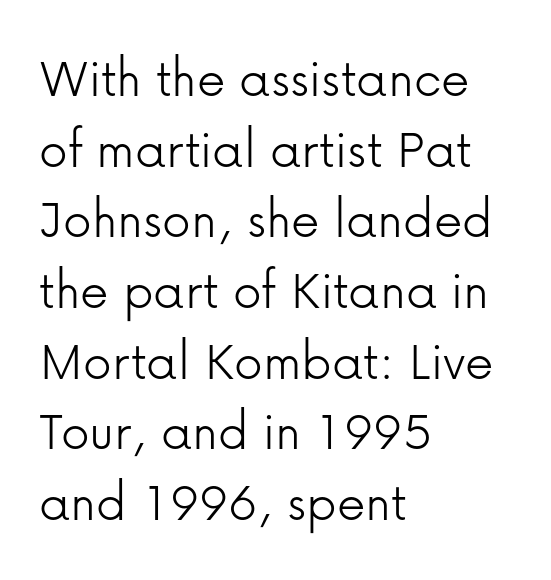
{"serif": "no", "italic": "no", "bold": "no", "weight": "light", "width": "normal", "stroke_contrast": "low", "x_height": "medium", "monospaced": "no", "underline": "no", "align": "left", "line_spacing_ratio": 1.24, "letter_spacing": "normal", "letter_spacing_em": 0.0, "glyph_px": 57}
